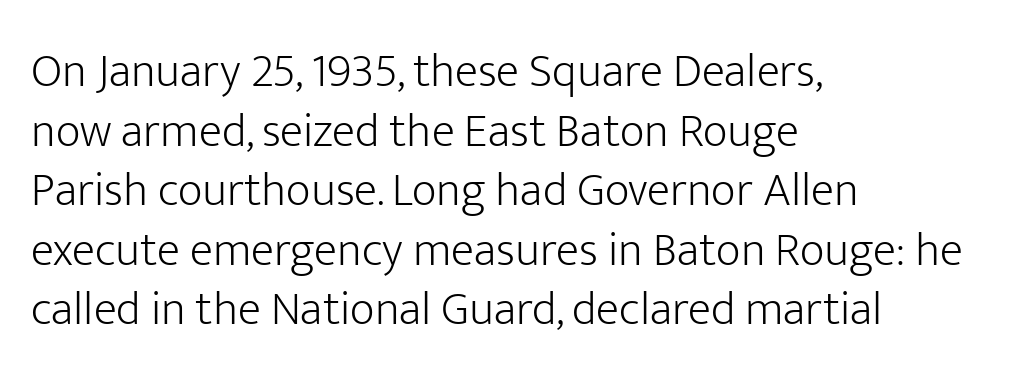
The image shows 48 px light sans-serif type, upright; set left-aligned, line spacing 1.24x, normal letter spacing, not underlined; low stroke contrast and a medium x-height.
